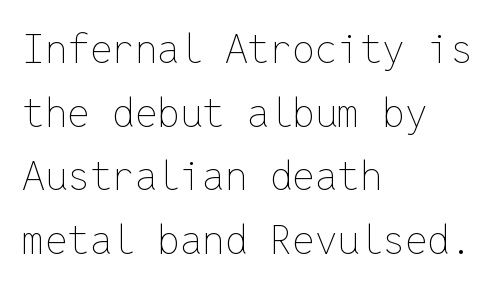
Q: Is the text bold? A: No.
Q: Is the text italic (slanted)? A: No, it is upright.
Q: Is the text underlined? A: No.
Q: How is the paragraph aligned? A: Left-aligned.
Q: Is the spacing between letters normal or unusually wide? A: Normal.
Q: Is the spacing between lines tight, normal or loose? A: Normal.
Q: Width (condensed, normal, or wide)? A: Normal.
Q: Stroke contrast? A: Low.
Q: x-height? A: Medium.
Q: Monospaced? A: Yes.
